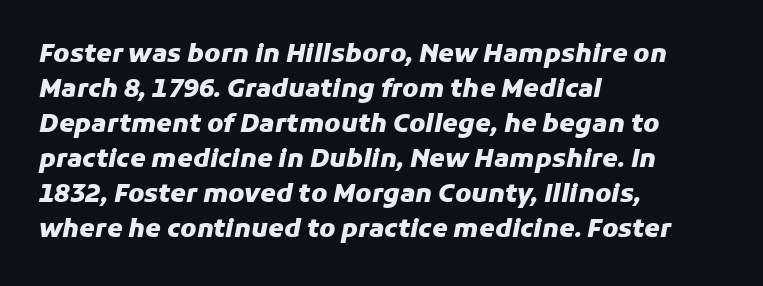
Regular leading. Characters are canted at an angle relative to the baseline's perpendicular. Quick note: underline off. Line beginnings align vertically; line endings do not. Heavy, bold letterforms.
